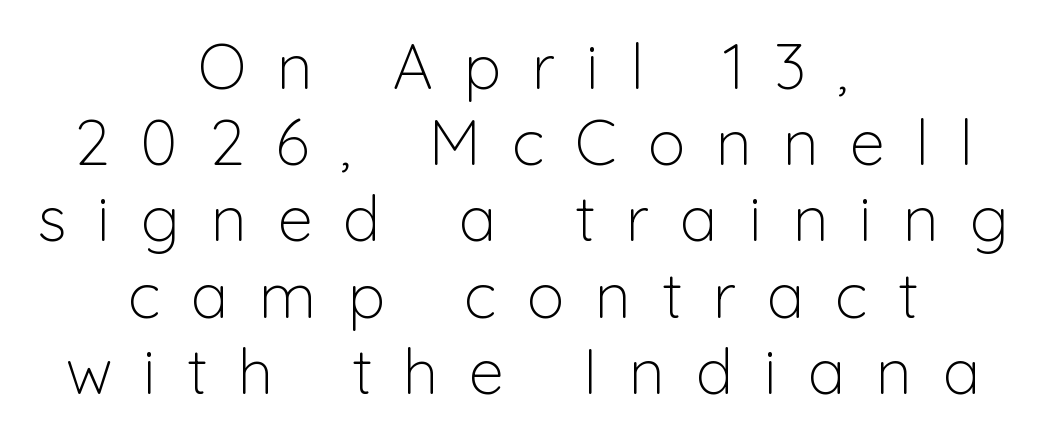
The image shows 63 px light sans-serif type, upright; set centered, line spacing 1.21x, unusually wide letter spacing (+0.49 em), not underlined; low stroke contrast and a medium x-height.
